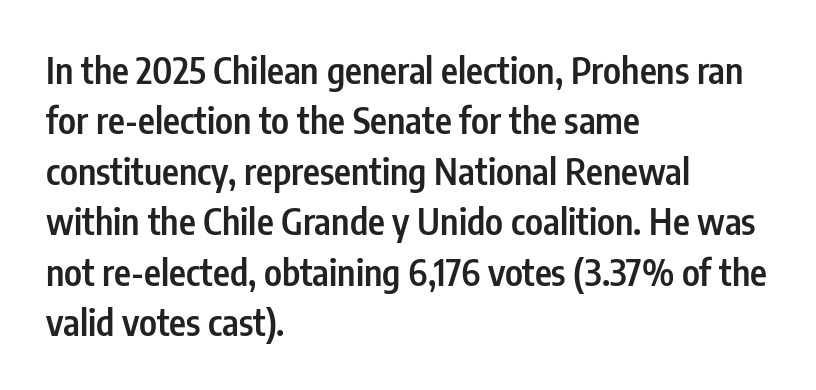
Q: Is the text bold? A: Semi-bold.
Q: Is the text italic (slanted)? A: No, it is upright.
Q: Is the typeface a serif or a sans-serif typeface? A: Sans-serif.
Q: Is the text underlined? A: No.
Q: How is the paragraph aligned? A: Left-aligned.
Q: Is the spacing between letters normal or unusually wide? A: Normal.
Q: Is the spacing between lines tight, normal or loose? A: Normal.
Q: Width (condensed, normal, or wide)? A: Condensed.
Q: Stroke contrast? A: Low.
Q: x-height? A: Medium.
Q: Monospaced? A: No.
